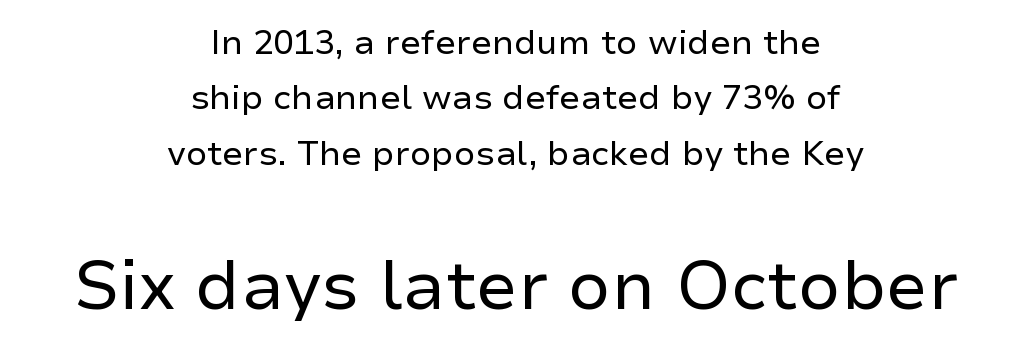
The typeface chosen for these lines omits serifs. The paragraph has two soft edges and a firm central axis. Default kerning and tracking; the words read as compact shapes. Ink coverage per letter is moderate at most.
